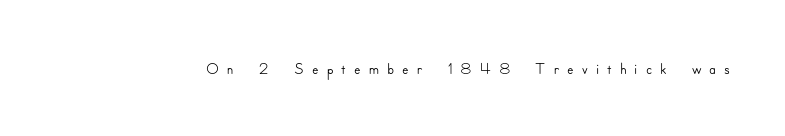
Any mark beneath the type? The region is blank. The letters stand straight up with perfectly vertical stems. Someone cranked the tracking dial way up on this one.
